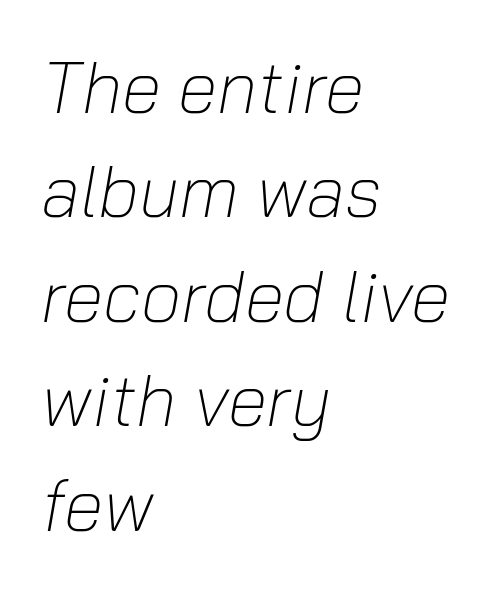
{"italic": "yes", "lean": "right", "slant_degrees": 10, "bold": "no", "weight": "light", "width": "normal", "stroke_contrast": "low", "x_height": "medium", "monospaced": "no", "underline": "no", "align": "left", "line_spacing": "normal", "line_spacing_ratio": 1.45, "letter_spacing": "normal", "letter_spacing_em": 0.0, "glyph_px": 72}
